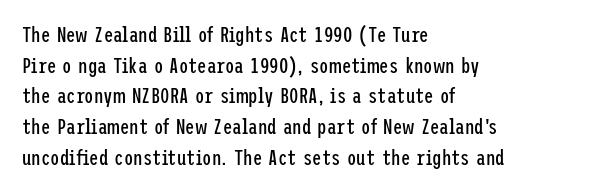
{"italic": "no", "bold": "no", "underline": "no", "align": "left", "line_spacing": "normal", "line_spacing_ratio": 1.46, "letter_spacing": "normal", "letter_spacing_em": 0.0, "glyph_px": 21}
